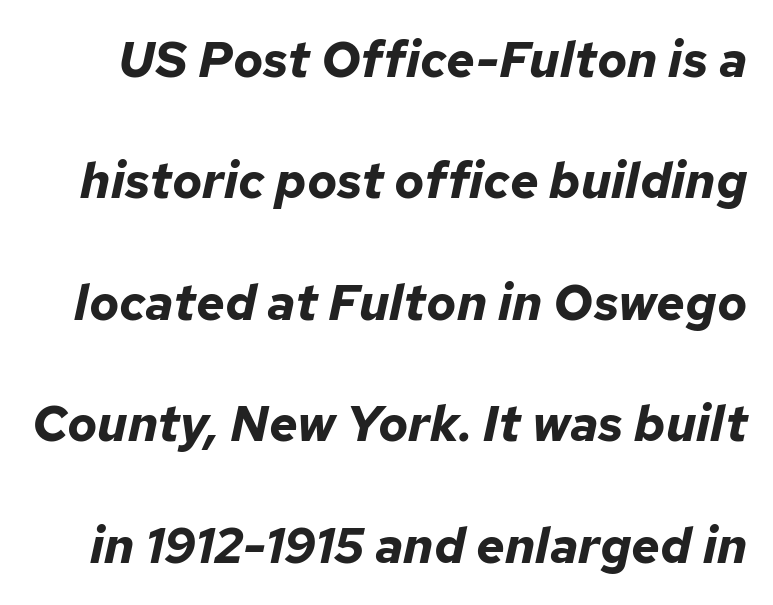
The image shows 50 px bold type, italic (leaning right); set loose line spacing (2.43x), normal letter spacing, not underlined; low stroke contrast and a medium x-height.
